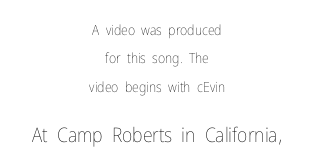
Q: Is the text bold? A: No.
Q: Is the text italic (slanted)? A: No, it is upright.
Q: Is the text underlined? A: No.
Q: How is the paragraph aligned? A: Centered.
Q: Is the spacing between letters normal or unusually wide? A: Normal.
Q: Is the spacing between lines tight, normal or loose? A: Loose.
Q: Which block of text is set in a larger size, the first (top) or the second (bottom)? A: The second (bottom) one.
